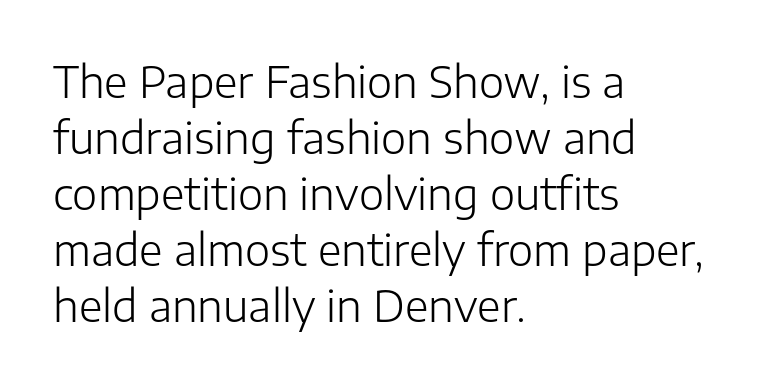
{"serif": "no", "italic": "no", "bold": "no", "weight": "light", "width": "normal", "stroke_contrast": "low", "x_height": "medium", "monospaced": "no", "underline": "no", "align": "left", "line_spacing": "normal", "line_spacing_ratio": 1.3, "letter_spacing": "normal", "letter_spacing_em": 0.0, "glyph_px": 43}
